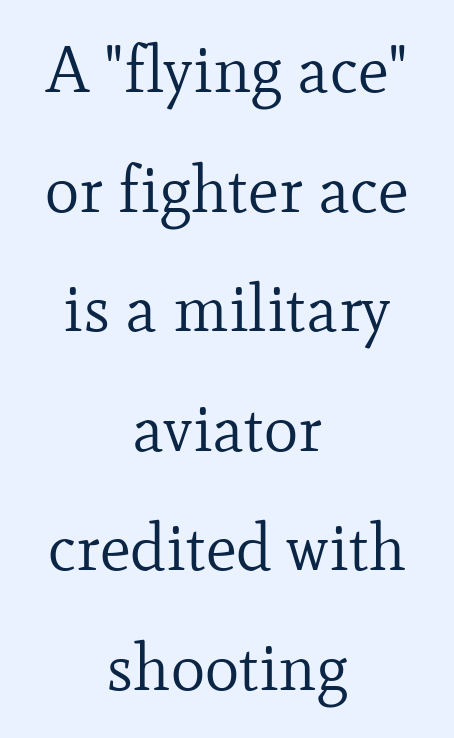
The image shows 65 px regular-weight serif type, upright; set centered, line spacing 1.84x, normal letter spacing, not underlined; low stroke contrast and a small x-height.
